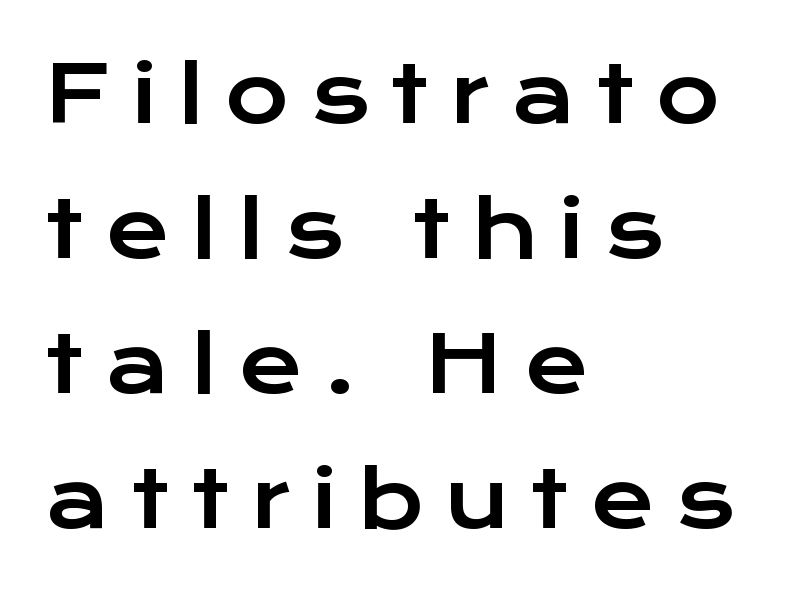
Q: Is the text italic (slanted)? A: No, it is upright.
Q: Is the typeface a serif or a sans-serif typeface? A: Sans-serif.
Q: Is the text underlined? A: No.
Q: How is the paragraph aligned? A: Left-aligned.
Q: Is the spacing between letters normal or unusually wide? A: Unusually wide.
Q: Width (condensed, normal, or wide)? A: Wide.
Q: Stroke contrast? A: Low.
Q: x-height? A: Medium.
Q: Monospaced? A: No.
